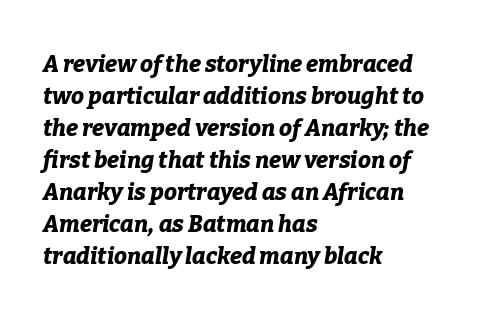
Style check: oblique. These lines stack with their left ends in a neat column. Default kerning and tracking; the words read as compact shapes. Line spacing here is normal.
